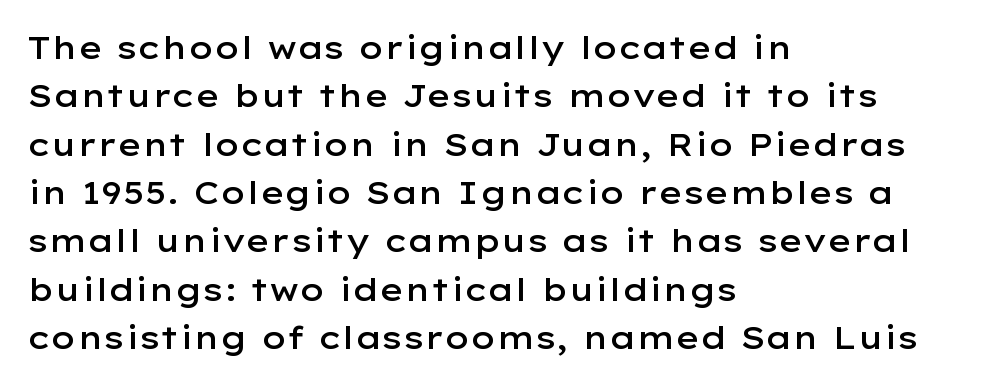
A fair bit of extra ink — the face is semibold, not bold. Whoever set this chose a conventional vertical rhythm. The baseline area is clear. The paragraph has a hard left edge and a soft right edge.
